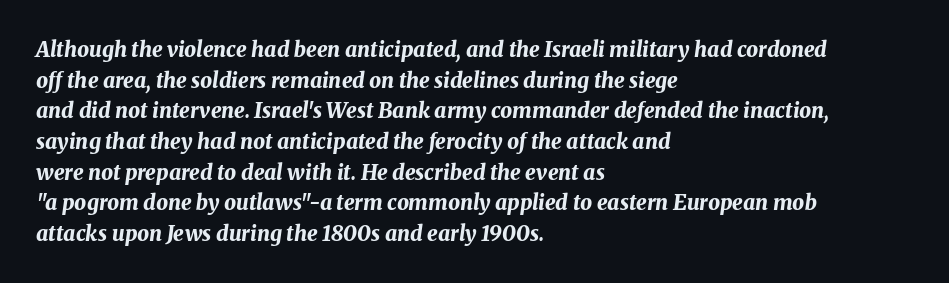
{"italic": "yes", "lean": "right", "slant_degrees": 8, "bold": "yes", "underline": "no", "align": "left", "line_spacing": "normal", "line_spacing_ratio": 1.46, "letter_spacing": "normal", "letter_spacing_em": 0.0, "glyph_px": 21}
